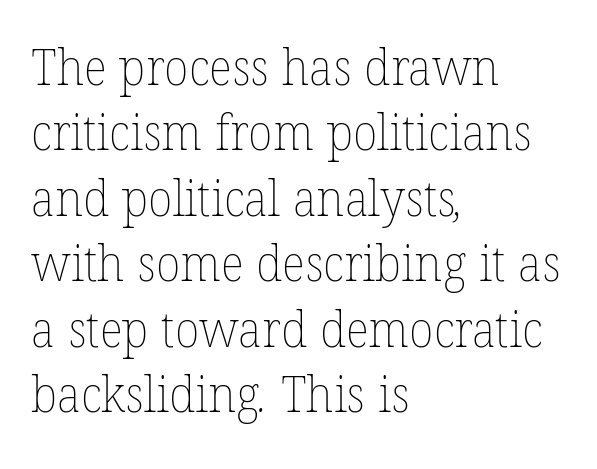
The image shows 50 px thin type; set left-aligned, normal line spacing (1.31x), normal letter spacing, not underlined; low stroke contrast and a medium x-height.
